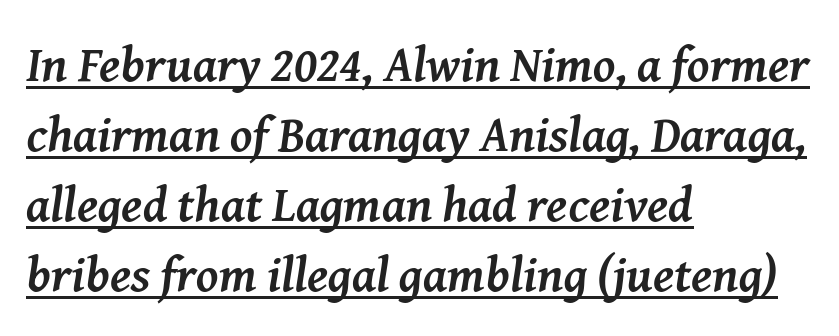
Q: Is the text bold? A: Yes.
Q: Is the text italic (slanted)? A: Yes, it leans right by about 8 degrees.
Q: Is the typeface a serif or a sans-serif typeface? A: Serif.
Q: Is the text underlined? A: Yes.
Q: How is the paragraph aligned? A: Left-aligned.
Q: Is the spacing between letters normal or unusually wide? A: Normal.
Q: Is the spacing between lines tight, normal or loose? A: Normal.
Q: Width (condensed, normal, or wide)? A: Normal.
Q: Stroke contrast? A: Medium.
Q: x-height? A: Medium.
Q: Monospaced? A: No.
